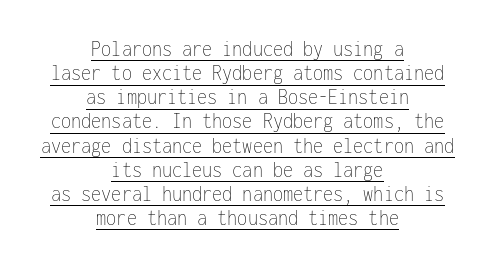
The image shows 23 px text type, upright; set centered, tight line spacing (1.05x), normal letter spacing, underlined.
